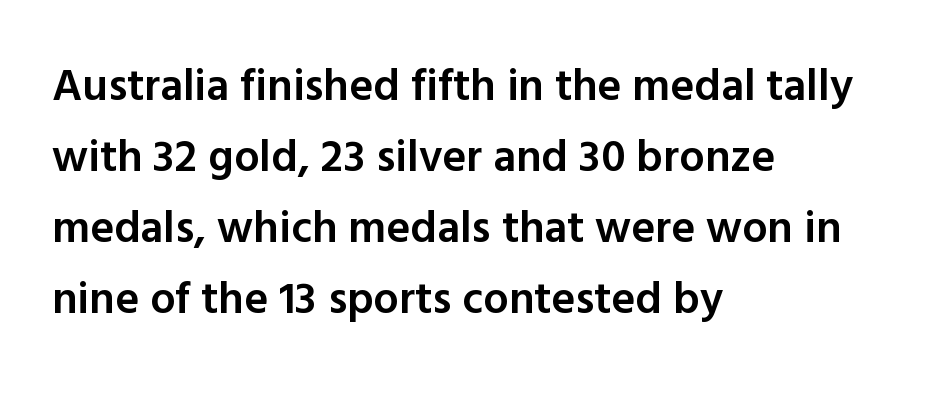
Q: Is the text bold? A: Semi-bold.
Q: Is the text italic (slanted)? A: No, it is upright.
Q: Is the typeface a serif or a sans-serif typeface? A: Sans-serif.
Q: Is the text underlined? A: No.
Q: How is the paragraph aligned? A: Left-aligned.
Q: Is the spacing between letters normal or unusually wide? A: Normal.
Q: Is the spacing between lines tight, normal or loose? A: Normal.
Q: Width (condensed, normal, or wide)? A: Normal.
Q: x-height? A: Medium.
Q: Monospaced? A: No.
